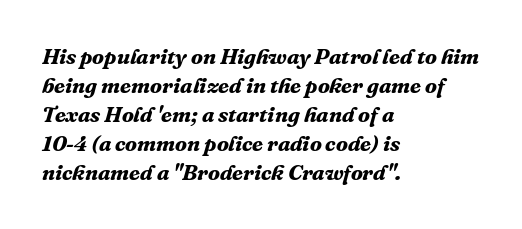
Q: Is the text bold? A: Yes.
Q: Is the text italic (slanted)? A: Yes, it leans right by about 16 degrees.
Q: Is the text underlined? A: No.
Q: How is the paragraph aligned? A: Left-aligned.
Q: Is the spacing between letters normal or unusually wide? A: Normal.
Q: Is the spacing between lines tight, normal or loose? A: Normal.
